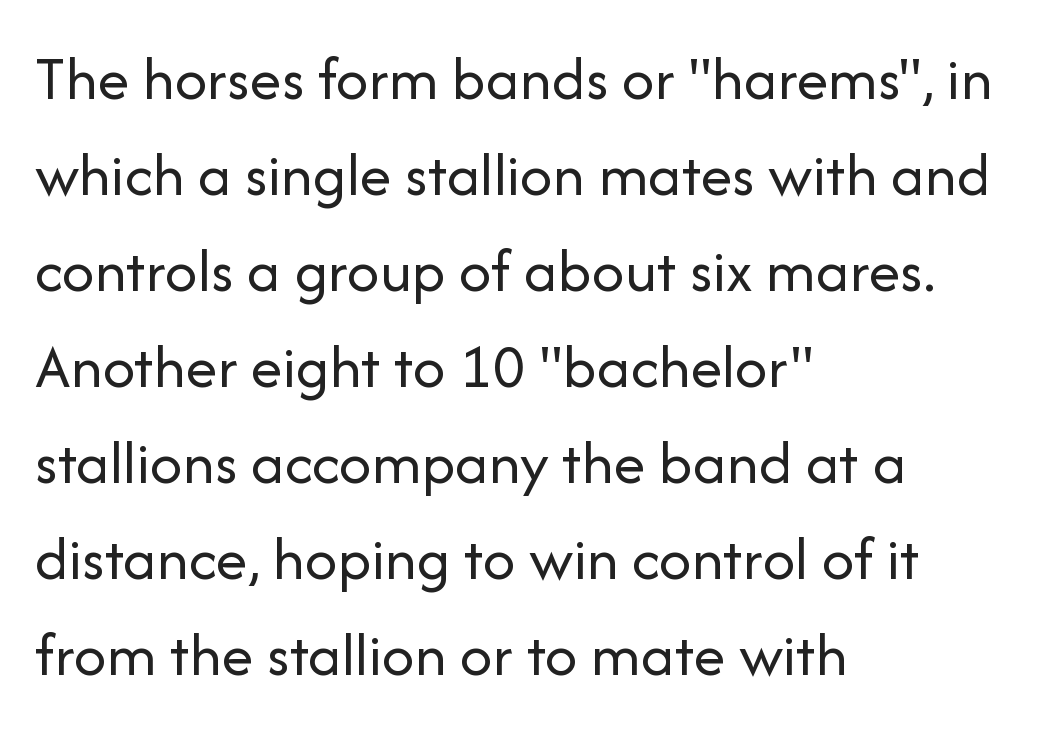
{"serif": "no", "italic": "no", "bold": "no", "weight": "regular", "width": "normal", "stroke_contrast": "low", "x_height": "medium", "monospaced": "no", "underline": "no", "align": "left", "line_spacing": "normal", "line_spacing_ratio": 1.5, "letter_spacing": "normal", "letter_spacing_em": 0.0, "glyph_px": 64}
